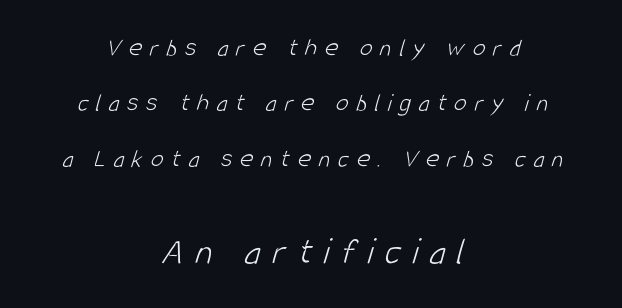
{"serif": "no", "bold": "no", "weight": "light", "width": "condensed", "stroke_contrast": "low", "x_height": "large", "monospaced": "no", "underline": "no", "align": "center", "line_spacing": "loose", "line_spacing_ratio": 2.13, "letter_spacing": "wide", "letter_spacing_em": 0.29, "larger_block": "second", "size_ratio": 1.5, "glyph_px": 39}
